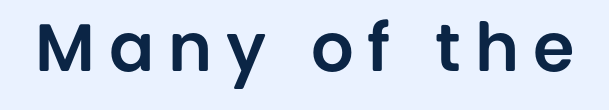
The gaps between neighbouring characters are conspicuously large. The passage shown is typed in a proportional face where columns would drift. Check under the words: just untouched page. The letters stand straight up with perfectly vertical stems.
